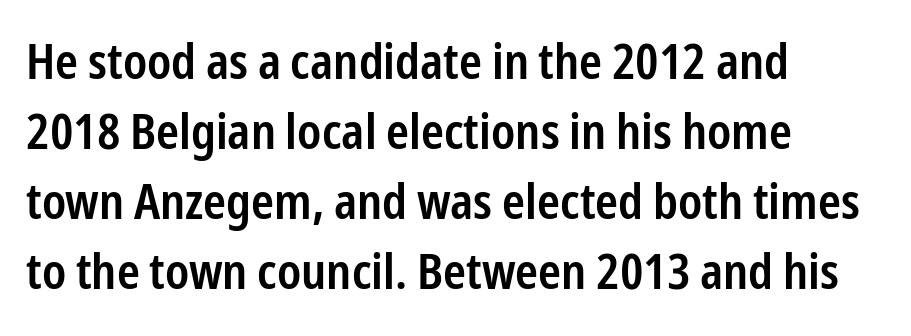
Character widths vary here, with narrow letters taking less room than wide ones. Check under the words: just untouched page. The letters stand straight up with perfectly vertical stems. Regular leading. Is the block centered? No — it sits flush against the left margin. The letters sit at their default tracking, neither squeezed nor spread.
